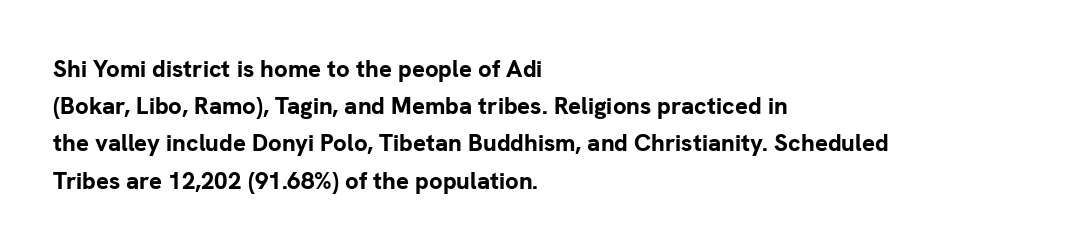
The passage shown has conventional tracking throughout. Underline: absent. The lines in this sample share a left origin and differ only in where they stop. These lines carry a lot of weight — the face is fully bold. Leading: standard. Characters remain perfectly vertical along every line.
